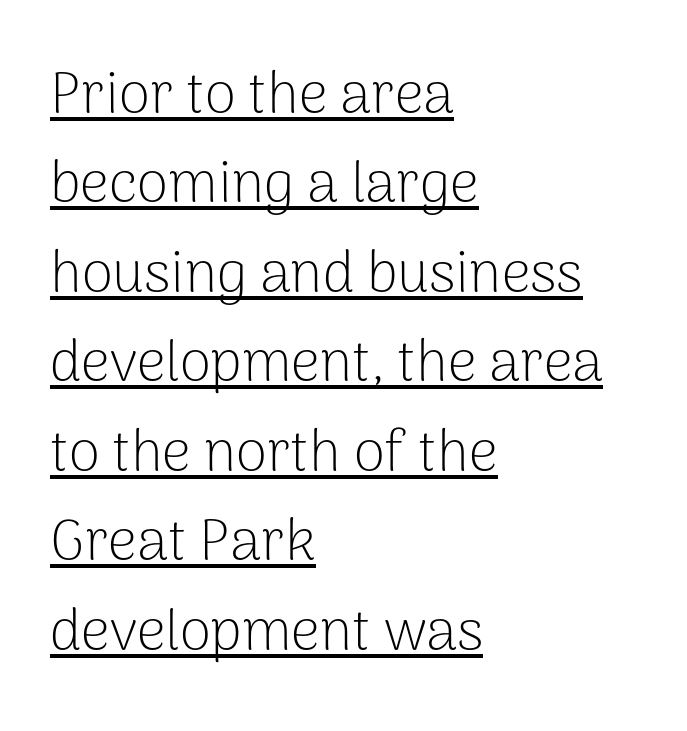
{"serif": "no", "italic": "no", "bold": "no", "weight": "light", "width": "normal", "stroke_contrast": "low", "x_height": "medium", "monospaced": "no", "underline": "yes", "align": "left", "line_spacing": "normal", "line_spacing_ratio": 1.57, "letter_spacing": "normal", "letter_spacing_em": 0.0, "glyph_px": 57}
